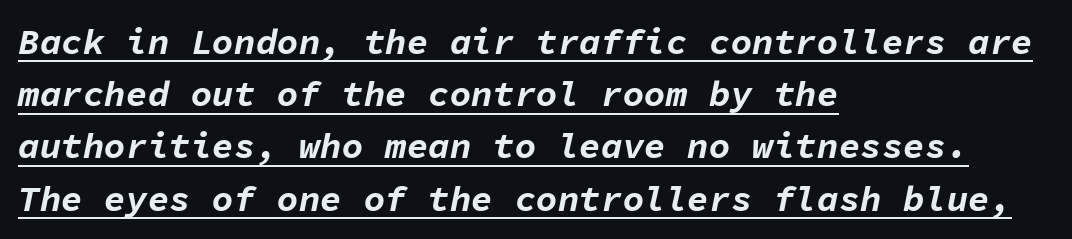
The image shows 36 px bold type, italic (leaning right), monospaced; set left-aligned, normal line spacing (1.45x), normal letter spacing, underlined; low stroke contrast and a medium x-height.
